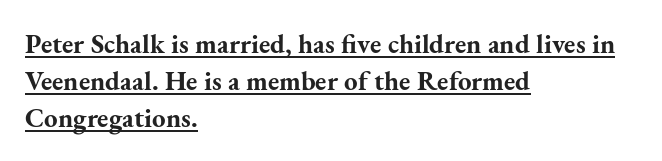
The specimen includes a rule beneath the text block's lines. Nobody touched the tracking dial on this one. The text block is weighted toward the left margin, trailing off unevenly rightward. The face used here has the dense, thick strokes of a bold.
